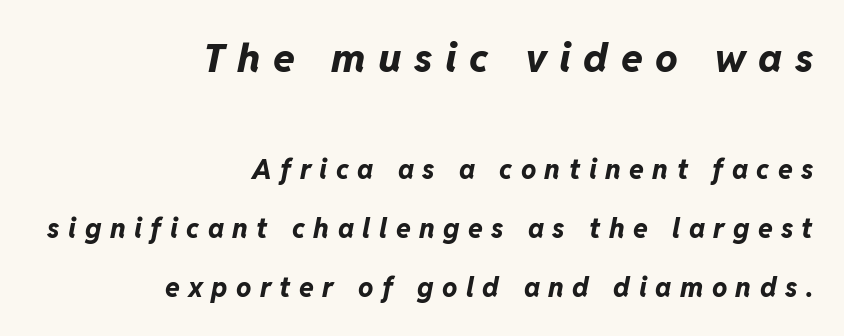
{"italic": "yes", "lean": "right", "slant_degrees": 11, "bold": "yes", "weight": "bold", "width": "normal", "stroke_contrast": "low", "x_height": "medium", "monospaced": "no", "underline": "no", "align": "right", "line_spacing": "loose", "line_spacing_ratio": 2.19, "letter_spacing": "wide", "letter_spacing_em": 0.31, "larger_block": "first", "size_ratio": 1.48, "glyph_px": 40}
